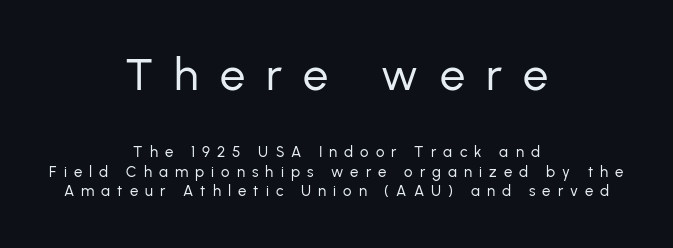
Q: Is the text bold? A: No.
Q: Is the text italic (slanted)? A: No, it is upright.
Q: Is the typeface a serif or a sans-serif typeface? A: Sans-serif.
Q: Is the text underlined? A: No.
Q: How is the paragraph aligned? A: Centered.
Q: Is the spacing between letters normal or unusually wide? A: Unusually wide.
Q: Is the spacing between lines tight, normal or loose? A: Normal.
Q: Which block of text is set in a larger size, the first (top) or the second (bottom)? A: The first (top) one.
Q: Width (condensed, normal, or wide)? A: Normal.
Q: Stroke contrast? A: Low.
Q: x-height? A: Medium.
Q: Monospaced? A: No.
